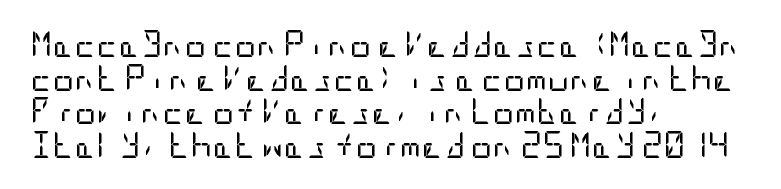
Q: Is the text bold? A: No.
Q: Is the text italic (slanted)? A: No, it is upright.
Q: Is the text underlined? A: No.
Q: How is the paragraph aligned? A: Left-aligned.
Q: Is the spacing between letters normal or unusually wide? A: Normal.
Q: Is the spacing between lines tight, normal or loose? A: Normal.
